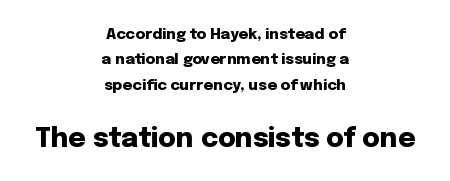
The image shows 27 px bold type, upright; set centered, normal line spacing (1.69x), normal letter spacing, not underlined; the second (bottom) block is 1.8x larger.
